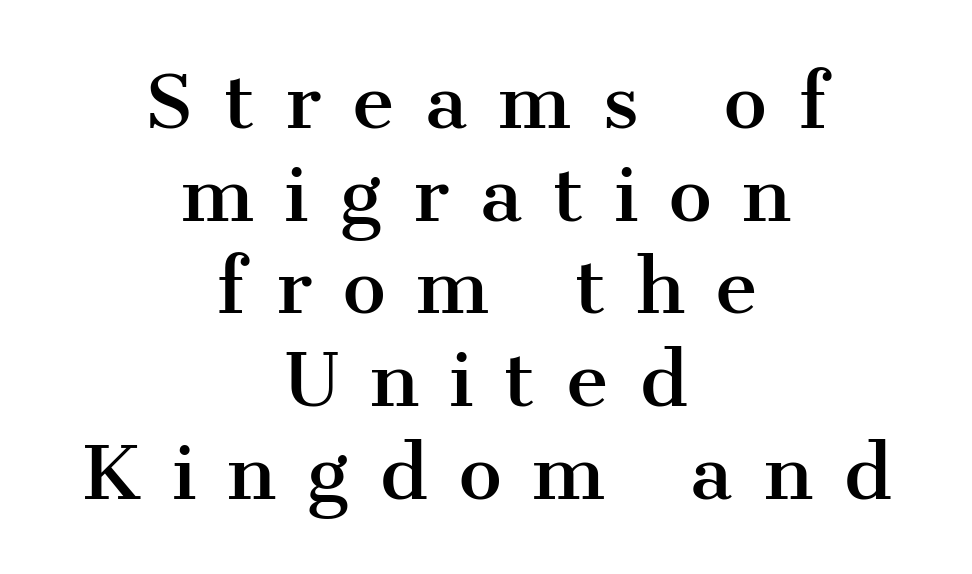
Typographically, this falls in the serif category. Rows of type keep a routine distance in the vertical direction. Check the space under the baseline: it is left empty. Here the designer chose a conventional face with non-uniform glyph widths.
